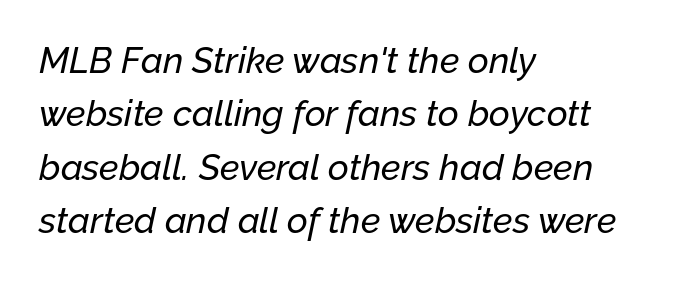
{"italic": "yes", "lean": "right", "slant_degrees": 12, "width": "normal", "stroke_contrast": "low", "x_height": "medium", "monospaced": "no", "underline": "no", "align": "left", "line_spacing": "normal", "line_spacing_ratio": 1.48, "letter_spacing": "normal", "letter_spacing_em": 0.0, "glyph_px": 36}
